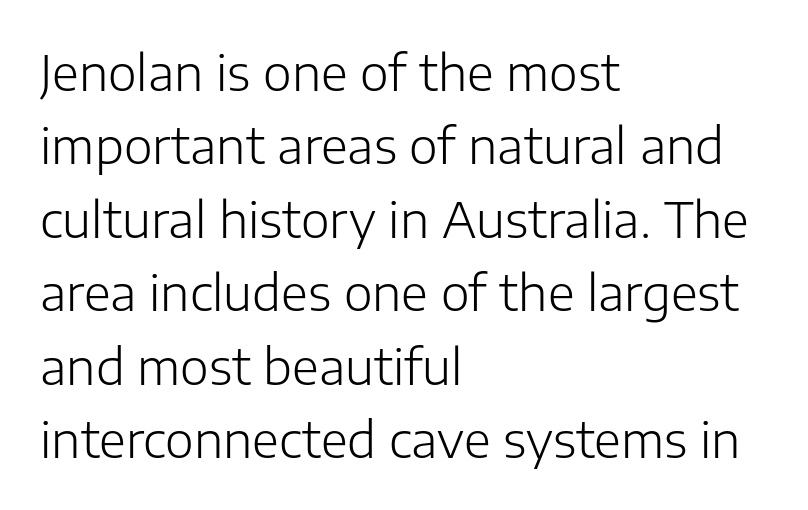
{"serif": "no", "italic": "no", "bold": "no", "weight": "light", "width": "normal", "stroke_contrast": "low", "x_height": "medium", "monospaced": "no", "underline": "no", "align": "left", "line_spacing": "normal", "line_spacing_ratio": 1.5, "letter_spacing": "normal", "letter_spacing_em": 0.0, "glyph_px": 49}
